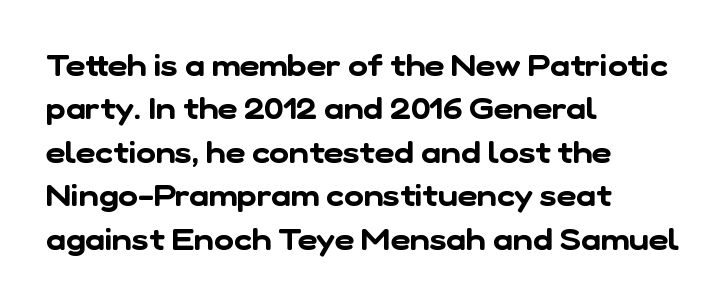
{"serif": "no", "width": "normal", "stroke_contrast": "low", "x_height": "medium", "monospaced": "no", "underline": "no", "align": "left", "line_spacing": "normal", "line_spacing_ratio": 1.45, "letter_spacing": "normal", "letter_spacing_em": 0.0, "glyph_px": 30}
